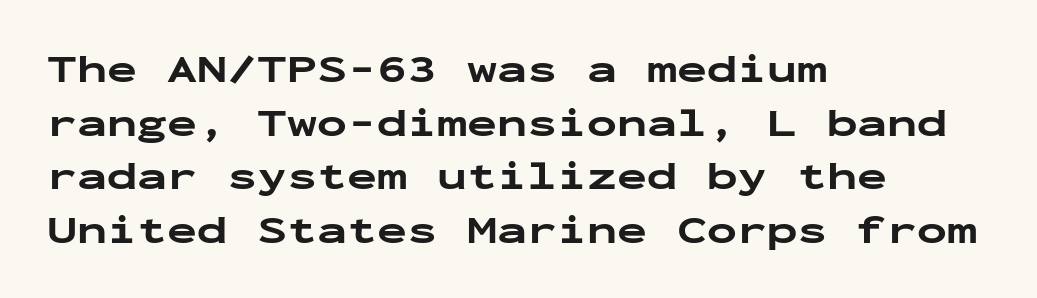
{"serif": "no", "italic": "no", "bold": "yes", "weight": "bold", "width": "wide", "stroke_contrast": "low", "x_height": "medium", "monospaced": "yes", "underline": "no", "align": "left", "line_spacing": "normal", "line_spacing_ratio": 1.34, "letter_spacing": "normal", "letter_spacing_em": 0.0, "glyph_px": 40}
